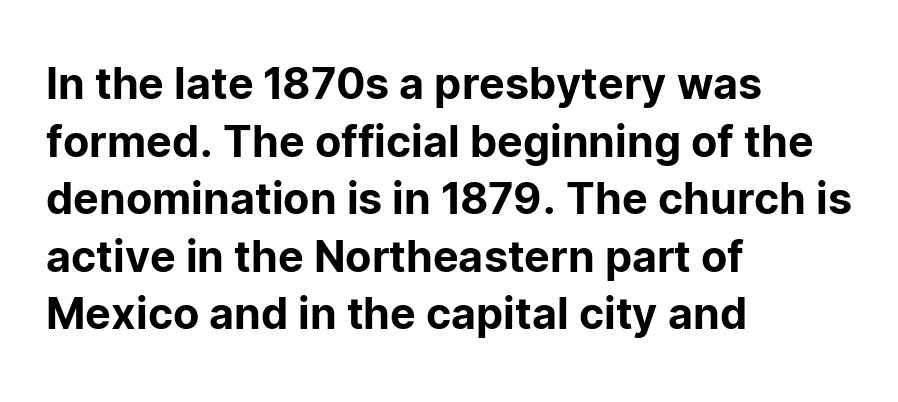
The image shows 43 px sans-serif type, upright; set left-aligned, normal line spacing (1.34x), normal letter spacing, not underlined; low stroke contrast and a medium x-height.
